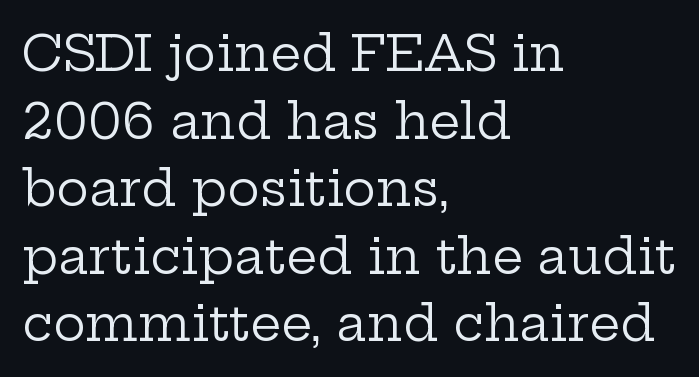
Q: Is the text bold? A: No.
Q: Is the text italic (slanted)? A: No, it is upright.
Q: Is the typeface a serif or a sans-serif typeface? A: Serif.
Q: Is the text underlined? A: No.
Q: How is the paragraph aligned? A: Left-aligned.
Q: Is the spacing between letters normal or unusually wide? A: Normal.
Q: Is the spacing between lines tight, normal or loose? A: Normal.
Q: Width (condensed, normal, or wide)? A: Wide.
Q: Stroke contrast? A: Low.
Q: x-height? A: Medium.
Q: Monospaced? A: No.
